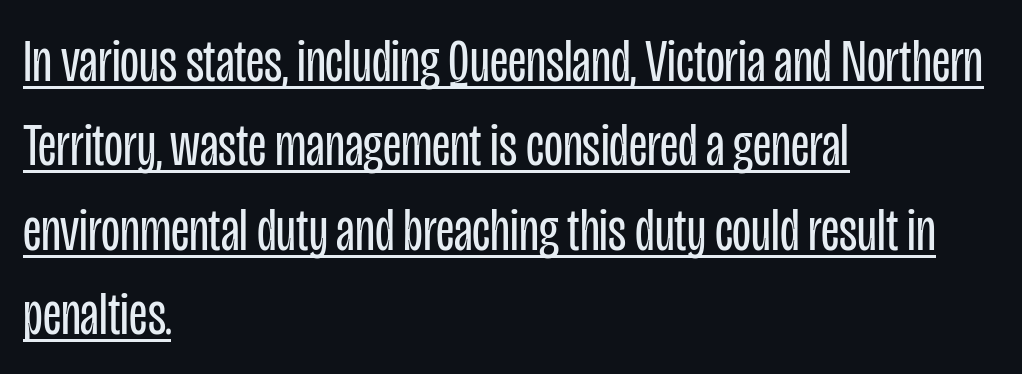
Each letter keeps its own natural width here, so spacing adapts to shape. Stem width sits at or under what a default text font uses. Italic: no, the glyphs are upright roman. Each new line begins a customary step beneath the previous one. Note: no serifs on the glyphs. Each line of the rendering has a horizontal stroke beneath the glyphs.
